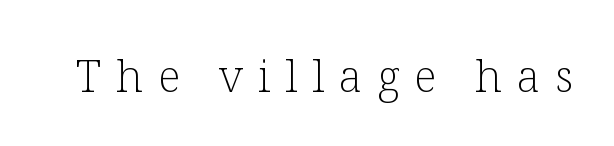
The image shows 44 px light serif type, upright; set unusually wide letter spacing (+0.34 em), not underlined; low stroke contrast and a medium x-height.
